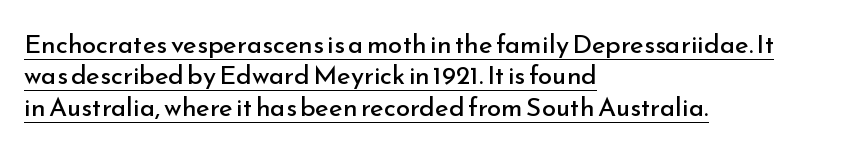
The letters stand straight up with perfectly vertical stems. Weight class: somewhere from thin through regular. This sample carries an underscore along the baseline area. The type is set solid horizontally, with unmodified tracking.
